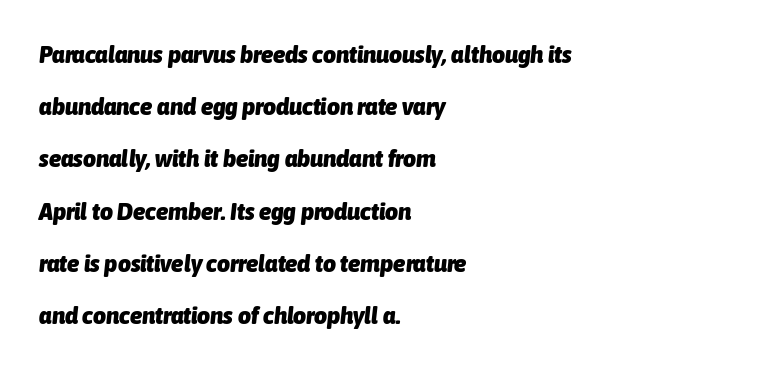
{"italic": "yes", "lean": "right", "slant_degrees": 6, "bold": "yes", "underline": "no", "align": "left", "line_spacing": "loose", "line_spacing_ratio": 2.09, "letter_spacing": "normal", "letter_spacing_em": 0.0, "glyph_px": 25}
